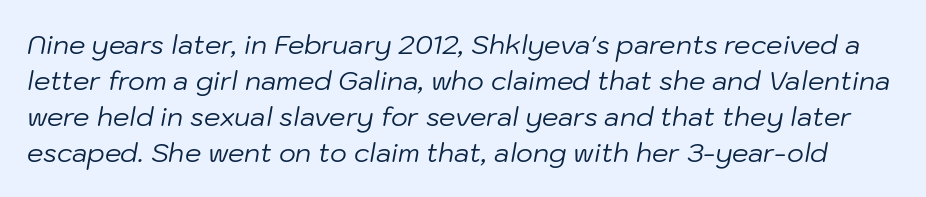
The image shows 26 px text type, italic (leaning right); set normal line spacing (1.38x), normal letter spacing, not underlined.
